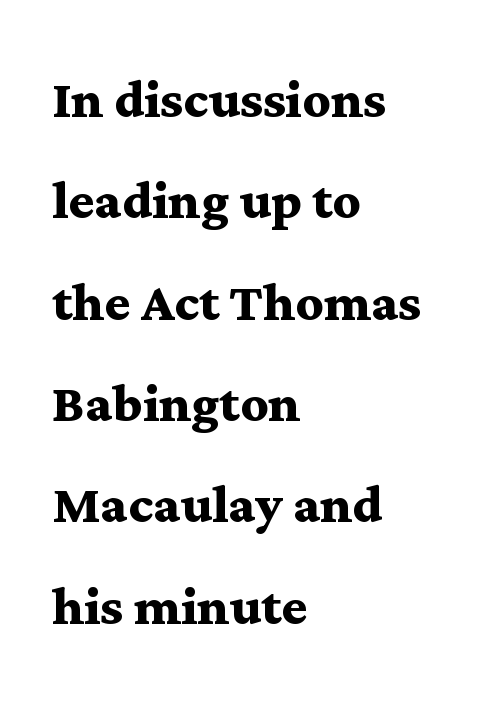
Q: Is the text bold? A: Yes.
Q: Is the text italic (slanted)? A: No, it is upright.
Q: Is the typeface a serif or a sans-serif typeface? A: Serif.
Q: Is the text underlined? A: No.
Q: How is the paragraph aligned? A: Left-aligned.
Q: Is the spacing between letters normal or unusually wide? A: Normal.
Q: Is the spacing between lines tight, normal or loose? A: Normal.
Q: Width (condensed, normal, or wide)? A: Wide.
Q: Stroke contrast? A: Medium.
Q: x-height? A: Medium.
Q: Monospaced? A: No.
